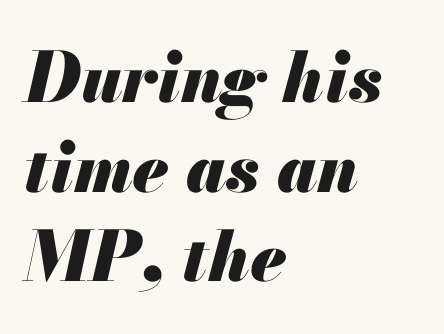
{"italic": "yes", "lean": "right", "slant_degrees": 13, "bold": "yes", "weight": "heavy", "width": "normal", "stroke_contrast": "medium", "x_height": "small", "monospaced": "no", "underline": "no", "align": "left", "line_spacing": "normal", "line_spacing_ratio": 1.3, "letter_spacing": "normal", "letter_spacing_em": 0.0, "glyph_px": 69}
